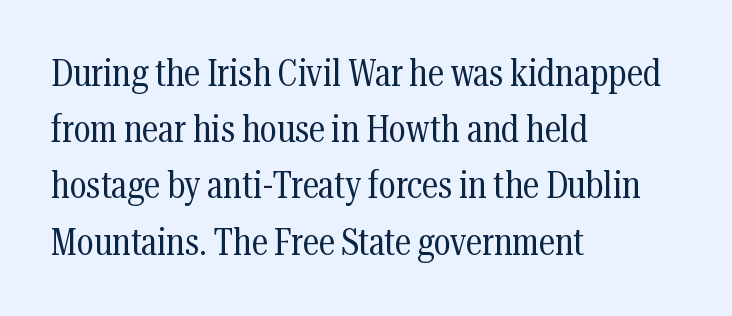
{"serif": "yes", "italic": "no", "bold": "no", "weight": "regular", "width": "condensed", "stroke_contrast": "medium", "x_height": "medium", "monospaced": "no", "underline": "no", "align": "left", "line_spacing": "normal", "line_spacing_ratio": 1.52, "letter_spacing": "normal", "letter_spacing_em": 0.0, "glyph_px": 37}
